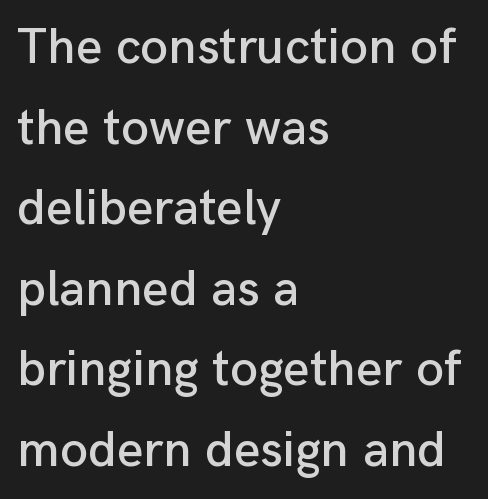
{"serif": "no", "italic": "no", "width": "normal", "stroke_contrast": "low", "x_height": "medium", "monospaced": "no", "underline": "no", "align": "left", "line_spacing": "normal", "line_spacing_ratio": 1.58, "letter_spacing": "normal", "letter_spacing_em": 0.0, "glyph_px": 51}
